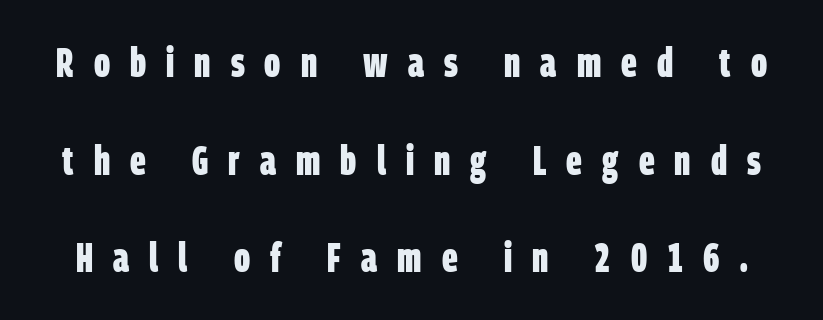
Note the varied advance widths — an 'i' is clearly narrower than an 'm'. Rows of type keep a wide berth in the vertical direction. The type family on display is of the sans-serif kind. Short note: letters widely spaced.
